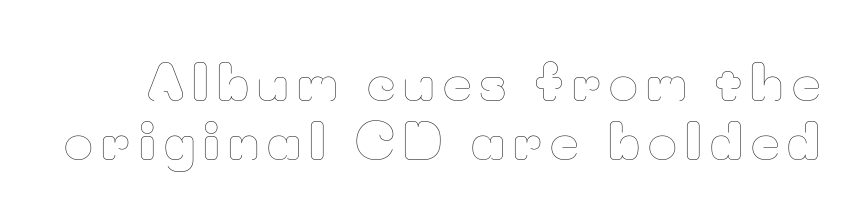
{"italic": "no", "bold": "no", "weight": "thin", "width": "normal", "stroke_contrast": "low", "x_height": "small", "monospaced": "no", "underline": "no", "line_spacing_ratio": 1.2, "glyph_px": 49}
